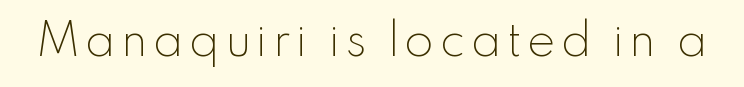
{"serif": "no", "italic": "no", "bold": "no", "weight": "light", "width": "normal", "stroke_contrast": "low", "x_height": "small", "monospaced": "no", "underline": "no", "glyph_px": 43}
